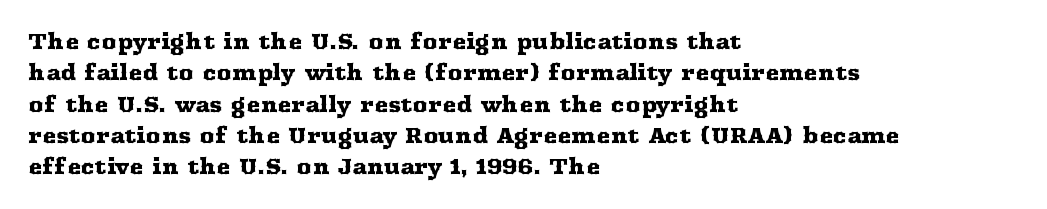
{"italic": "no", "underline": "no", "align": "left", "line_spacing": "normal", "line_spacing_ratio": 1.49, "letter_spacing": "normal", "letter_spacing_em": 0.0, "glyph_px": 21}
